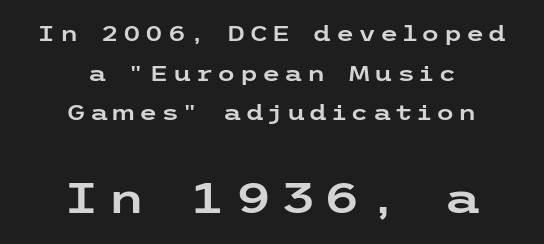
The image shows 42 px wide sans-serif type, upright; set centered, line spacing 1.89x, not underlined; the second (bottom) block is 2.0x larger; low stroke contrast and a medium x-height.
